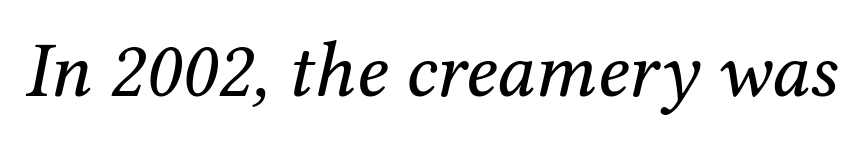
{"serif": "yes", "italic": "yes", "lean": "right", "slant_degrees": 12, "bold": "no", "weight": "regular", "width": "normal", "stroke_contrast": "medium", "x_height": "medium", "monospaced": "no", "underline": "no", "letter_spacing": "normal", "letter_spacing_em": 0.0, "glyph_px": 79}
